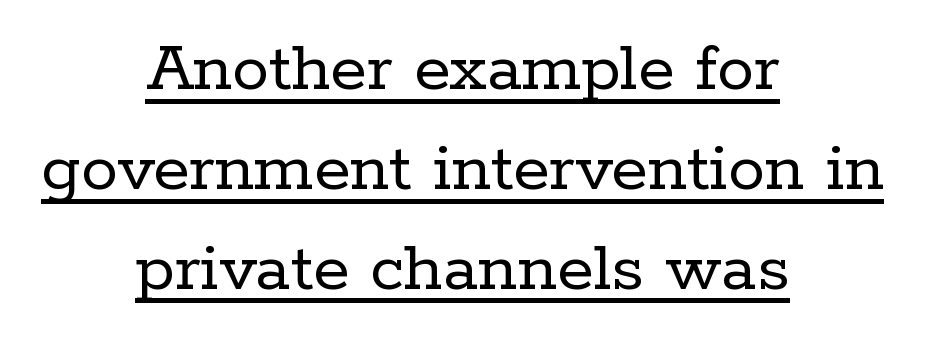
The rendering uses natural spacing where letterforms have individual widths. Summary of weight: not heavy and not bold. This sample uses a serif face. There is no visible air inserted between adjacent glyphs. The type sits square on the baseline with zero lean.
